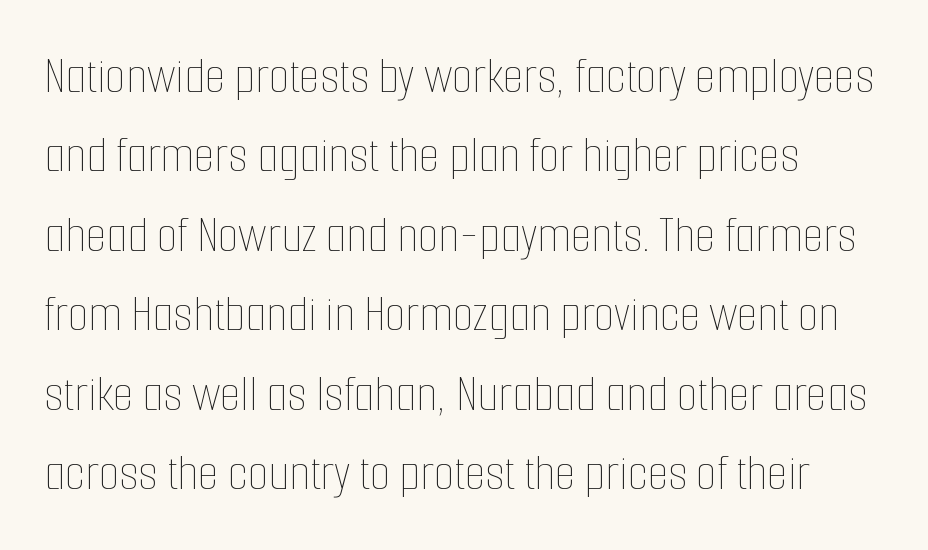
Q: Is the text bold? A: No.
Q: Is the text italic (slanted)? A: No, it is upright.
Q: Is the text underlined? A: No.
Q: How is the paragraph aligned? A: Left-aligned.
Q: Is the spacing between letters normal or unusually wide? A: Normal.
Q: Is the spacing between lines tight, normal or loose? A: Normal.
Q: Width (condensed, normal, or wide)? A: Condensed.
Q: Stroke contrast? A: Low.
Q: x-height? A: Medium.
Q: Monospaced? A: No.
